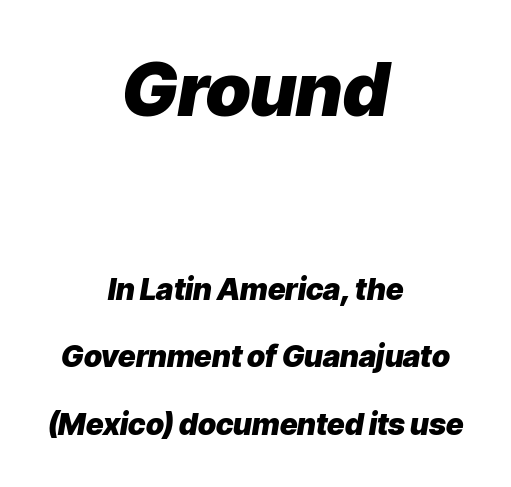
{"italic": "yes", "lean": "right", "slant_degrees": 9, "bold": "yes", "weight": "heavy", "width": "normal", "stroke_contrast": "low", "x_height": "medium", "monospaced": "no", "underline": "no", "align": "center", "line_spacing": "loose", "line_spacing_ratio": 2.25, "letter_spacing": "normal", "letter_spacing_em": 0.0, "larger_block": "first", "size_ratio": 2.47, "glyph_px": 74}
